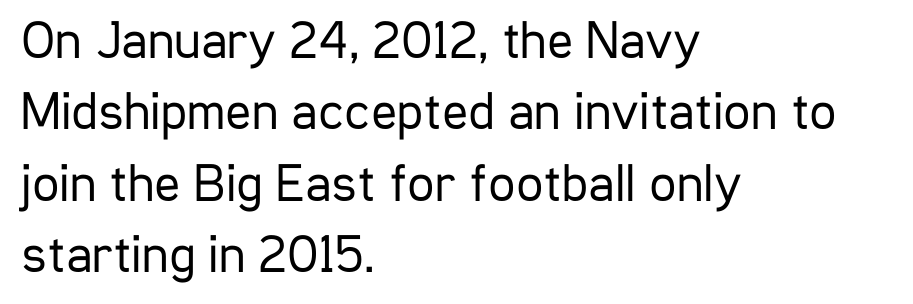
The image shows 54 px regular-weight, condensed sans-serif type, upright; set left-aligned, normal line spacing (1.32x), normal letter spacing, not underlined; low stroke contrast and a medium x-height.
